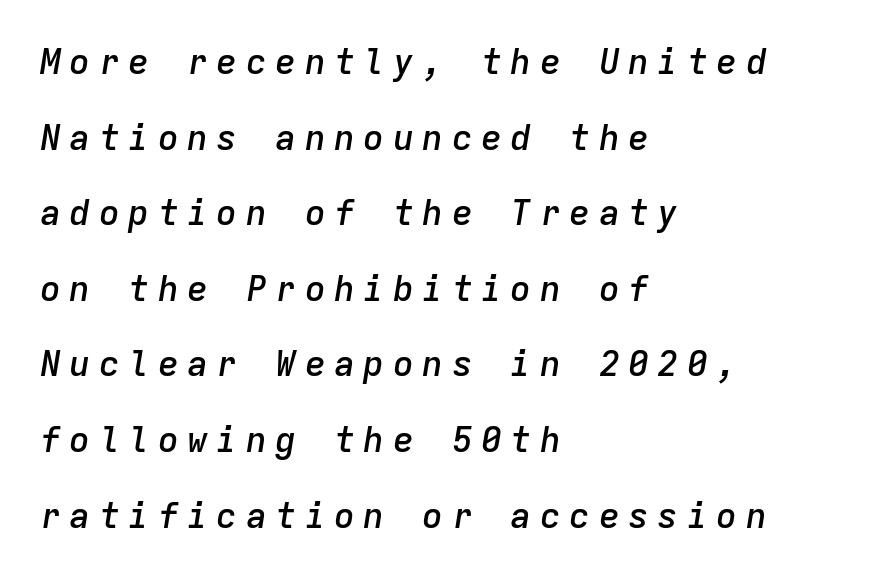
{"italic": "yes", "lean": "right", "slant_degrees": 9, "bold": "semi", "weight": "semibold", "width": "normal", "stroke_contrast": "low", "x_height": "medium", "monospaced": "yes", "underline": "no", "align": "left", "line_spacing": "loose", "line_spacing_ratio": 2.16, "letter_spacing": "wide", "letter_spacing_em": 0.24, "glyph_px": 35}
